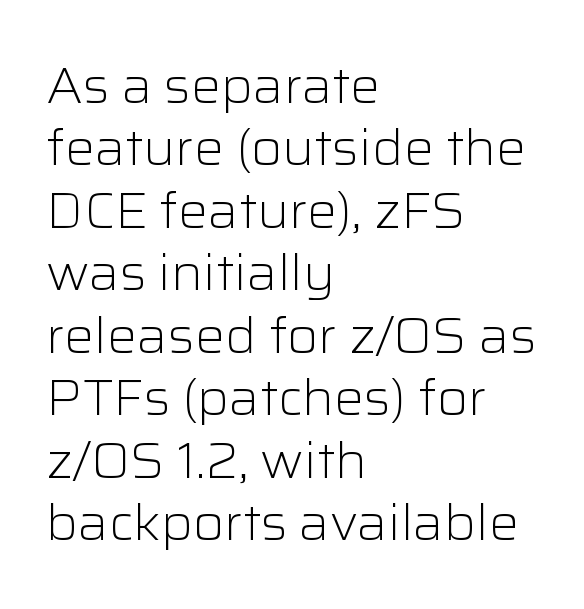
{"serif": "no", "italic": "no", "bold": "no", "weight": "light", "width": "normal", "stroke_contrast": "low", "x_height": "medium", "monospaced": "no", "underline": "no", "align": "left", "line_spacing": "normal", "line_spacing_ratio": 1.25, "letter_spacing": "normal", "letter_spacing_em": 0.0, "glyph_px": 50}
